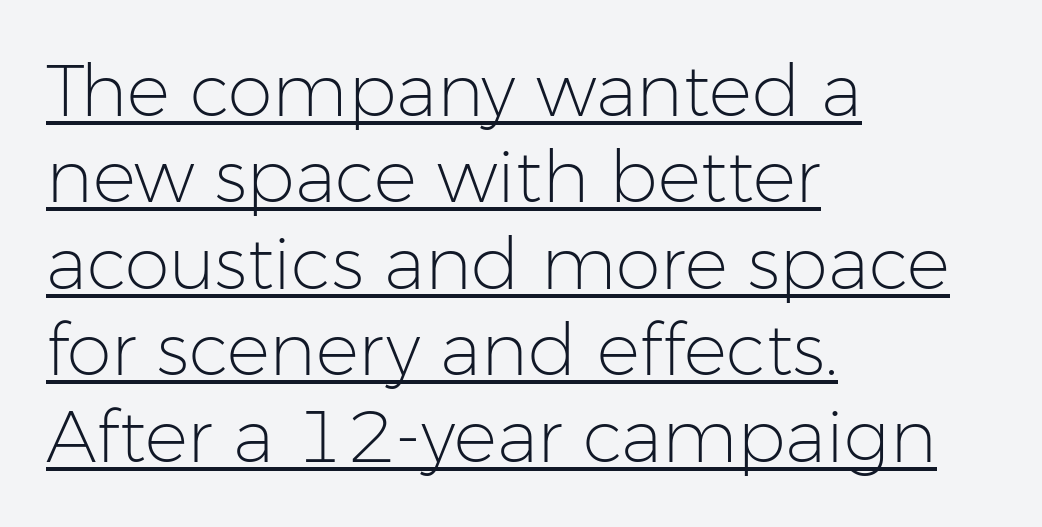
The font is comparable to plain body text, perhaps lighter. Does the copy run flush right? No — it runs flush left. Is this a sans? Yes — the strokes have no serifs. The letters advance in unequal steps, a hallmark of proportional type. The glyphs are accompanied by a horizontal stroke just below them.
